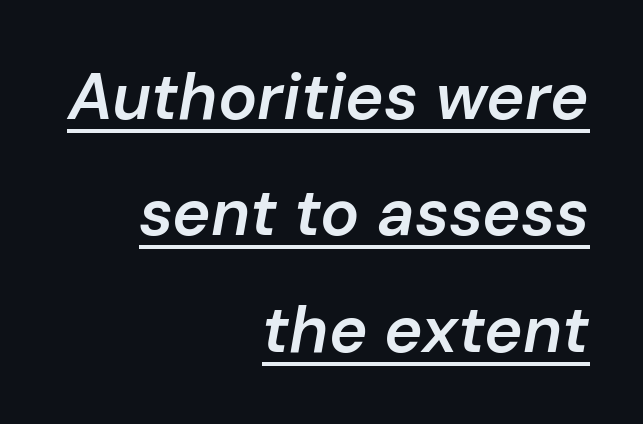
Standard letterfit; no display-style spreading of the glyphs. Spacing verdict: proportional, widths tailored to each character. The rendering anchors every line to the right-hand side. The characters look somewhat weighty, a semibold short of true bold. Does the lettering tilt? It does — this is italic. Looks like someone drew a line under every word here.
